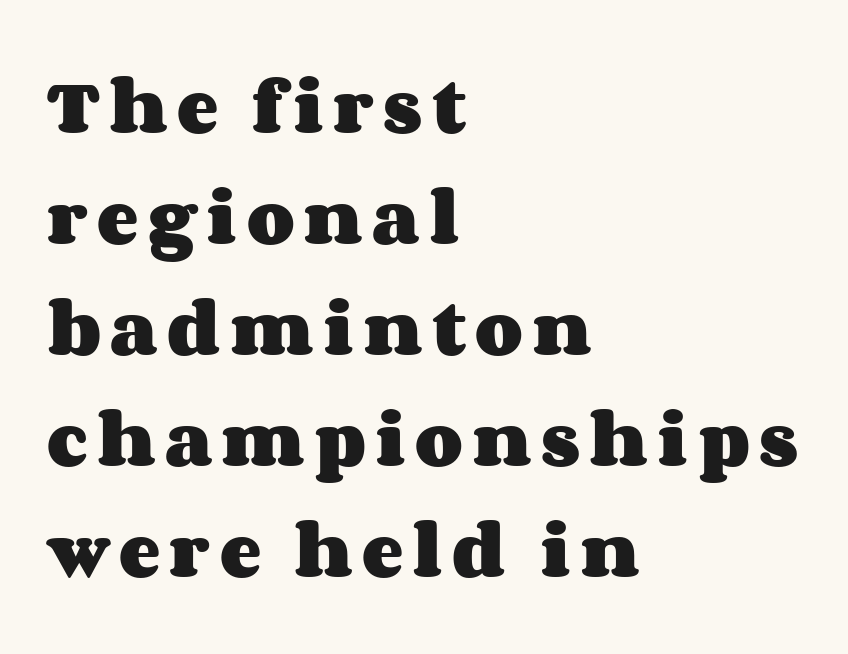
The image shows 62 px heavy, wide type, upright; set left-aligned, line spacing 1.79x, not underlined; medium stroke contrast and a large x-height.
